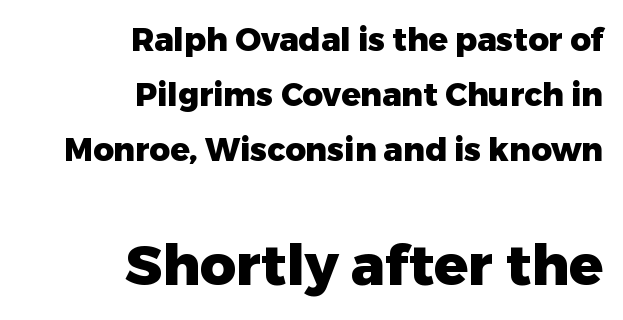
Q: Is the text bold? A: Yes.
Q: Is the text italic (slanted)? A: No, it is upright.
Q: Is the typeface a serif or a sans-serif typeface? A: Sans-serif.
Q: Is the text underlined? A: No.
Q: How is the paragraph aligned? A: Right-aligned.
Q: Is the spacing between letters normal or unusually wide? A: Normal.
Q: Which block of text is set in a larger size, the first (top) or the second (bottom)? A: The second (bottom) one.
Q: Width (condensed, normal, or wide)? A: Normal.
Q: Stroke contrast? A: Low.
Q: x-height? A: Medium.
Q: Monospaced? A: No.
